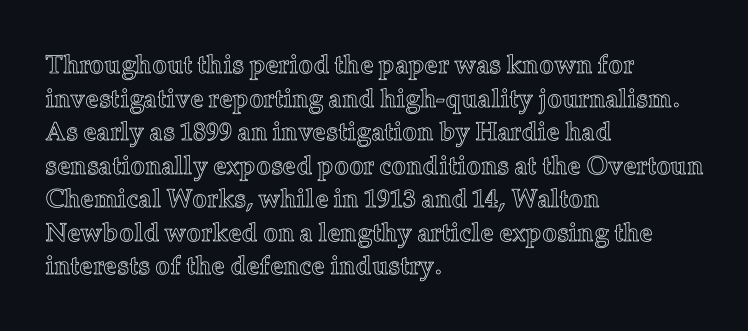
Q: Is the text italic (slanted)? A: No, it is upright.
Q: Is the text underlined? A: No.
Q: How is the paragraph aligned? A: Left-aligned.
Q: Is the spacing between letters normal or unusually wide? A: Normal.
Q: Is the spacing between lines tight, normal or loose? A: Normal.
